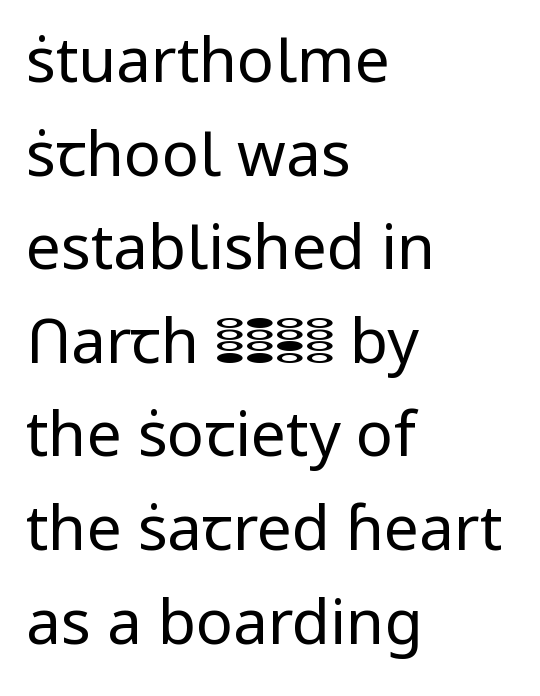
The image shows 62 px regular-weight sans-serif type, upright; set left-aligned, normal line spacing (1.51x), normal letter spacing, not underlined; low stroke contrast and a medium x-height.
